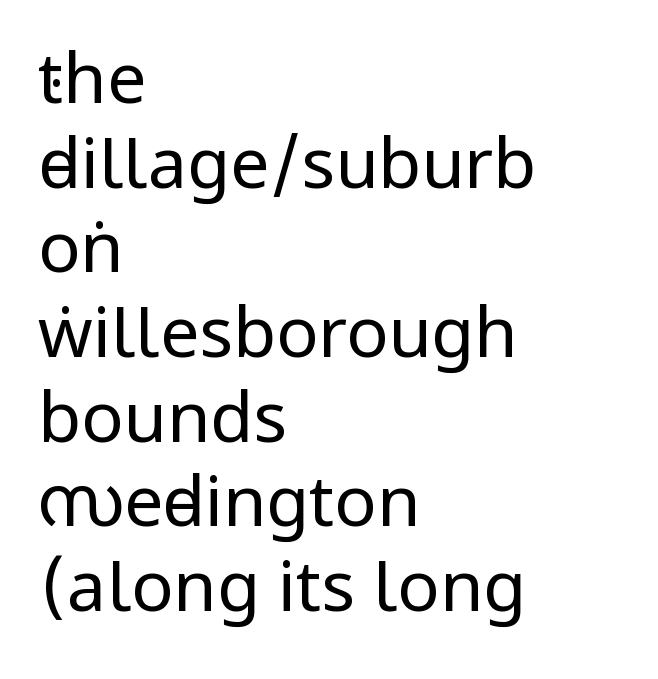
The image shows 70 px regular-weight, condensed sans-serif type, upright; set left-aligned, line spacing 1.21x, normal letter spacing, not underlined; low stroke contrast and a large x-height.
